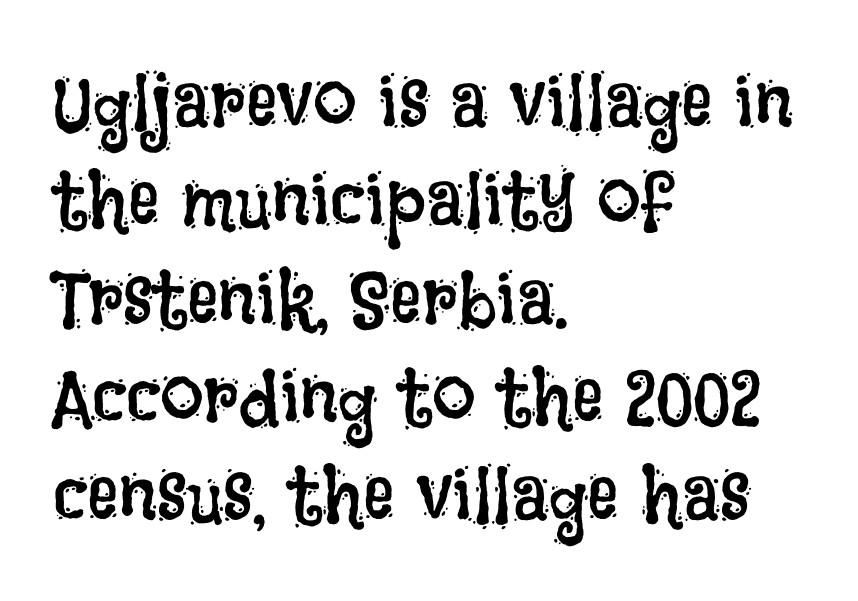
Descenders are the only things crossing below the line. Think of a printed novel: that variable character pitch is what you see here. Is there any slant? The stems are plumb. The setting favours the left margin, as ordinary paragraphs usually do.
